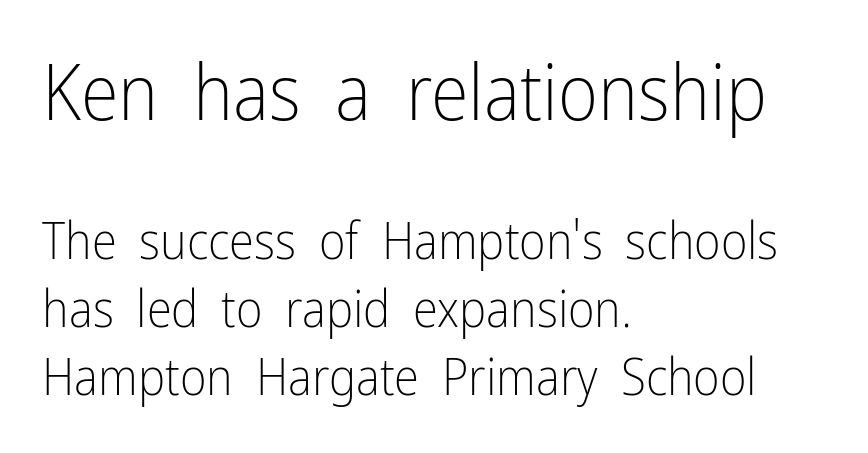
One glance says typical: line gaps are just what's usual. Each stroke keeps to a modest, everyday thickness or less. Look at the bottom of the vertical strokes: they stop flat, with no serifs. The tracking reads as untouched default to a designer's eye. Every character sits straight up, as roman type does. Letters rest on an invisible, unmarked baseline.
